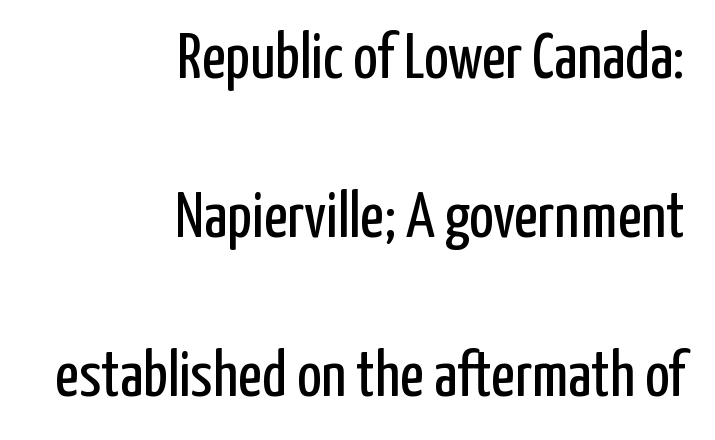
Q: Is the text bold? A: No.
Q: Is the text italic (slanted)? A: No, it is upright.
Q: Is the typeface a serif or a sans-serif typeface? A: Sans-serif.
Q: Is the text underlined? A: No.
Q: How is the paragraph aligned? A: Right-aligned.
Q: Is the spacing between letters normal or unusually wide? A: Normal.
Q: Is the spacing between lines tight, normal or loose? A: Loose.
Q: Width (condensed, normal, or wide)? A: Condensed.
Q: Stroke contrast? A: Low.
Q: x-height? A: Medium.
Q: Monospaced? A: No.
